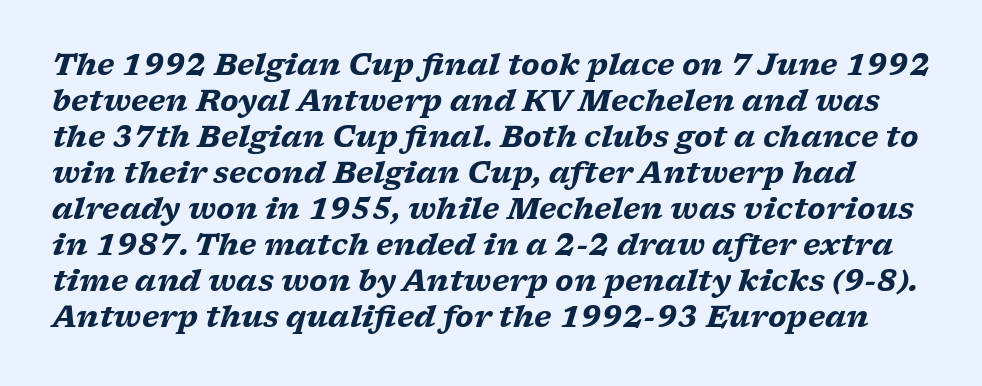
Q: Is the text bold? A: Yes.
Q: Is the text italic (slanted)? A: Yes, it leans right by about 17 degrees.
Q: Is the typeface a serif or a sans-serif typeface? A: Serif.
Q: Is the text underlined? A: No.
Q: Is the spacing between letters normal or unusually wide? A: Normal.
Q: Width (condensed, normal, or wide)? A: Wide.
Q: Stroke contrast? A: Low.
Q: x-height? A: Medium.
Q: Monospaced? A: No.
